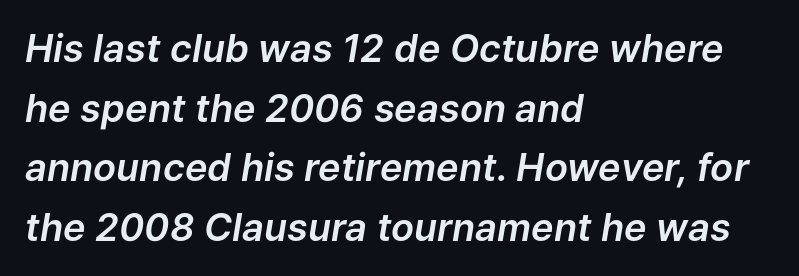
Q: Is the text italic (slanted)? A: Yes, it leans right by about 9 degrees.
Q: Is the text underlined? A: No.
Q: How is the paragraph aligned? A: Left-aligned.
Q: Is the spacing between letters normal or unusually wide? A: Normal.
Q: Is the spacing between lines tight, normal or loose? A: Normal.
Q: Width (condensed, normal, or wide)? A: Normal.
Q: Stroke contrast? A: Low.
Q: x-height? A: Medium.
Q: Monospaced? A: No.
